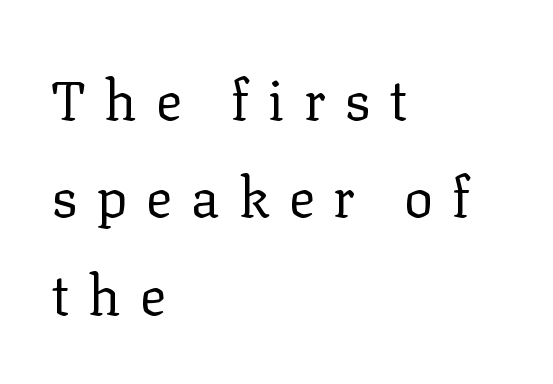
The image shows 55 px regular-weight serif type, upright; set left-aligned, line spacing 1.77x, unusually wide letter spacing (+0.34 em), not underlined; low stroke contrast and a medium x-height.
